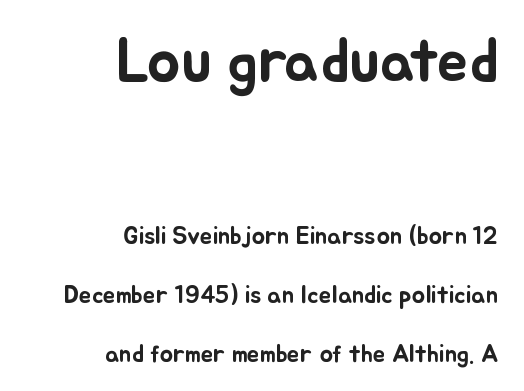
{"italic": "no", "width": "normal", "stroke_contrast": "low", "x_height": "small", "monospaced": "no", "underline": "no", "align": "right", "line_spacing": "loose", "line_spacing_ratio": 2.36, "letter_spacing": "normal", "letter_spacing_em": 0.0, "larger_block": "first", "size_ratio": 2.48, "glyph_px": 62}
